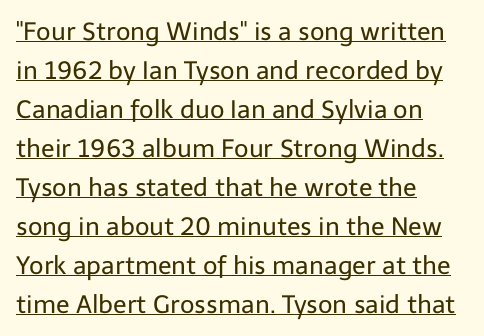
The image shows 25 px text type, upright; set left-aligned, normal line spacing (1.56x), normal letter spacing, underlined.
